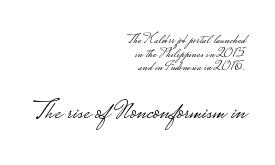
{"bold": "no", "underline": "no", "align": "right", "line_spacing": "tight", "line_spacing_ratio": 0.98, "letter_spacing": "normal", "letter_spacing_em": 0.0, "larger_block": "second", "size_ratio": 1.93, "glyph_px": 27}
